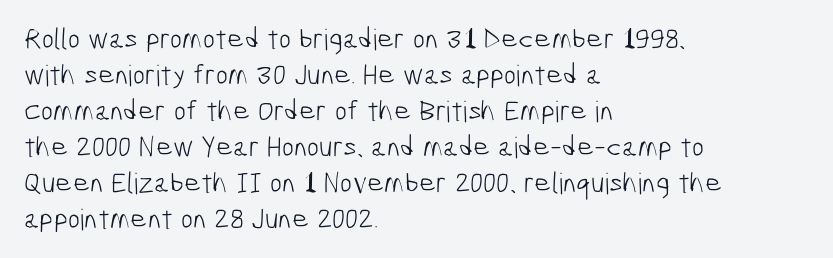
The image shows 29 px light, condensed sans-serif type; set left-aligned, line spacing 1.24x, normal letter spacing, not underlined; low stroke contrast and a medium x-height.
